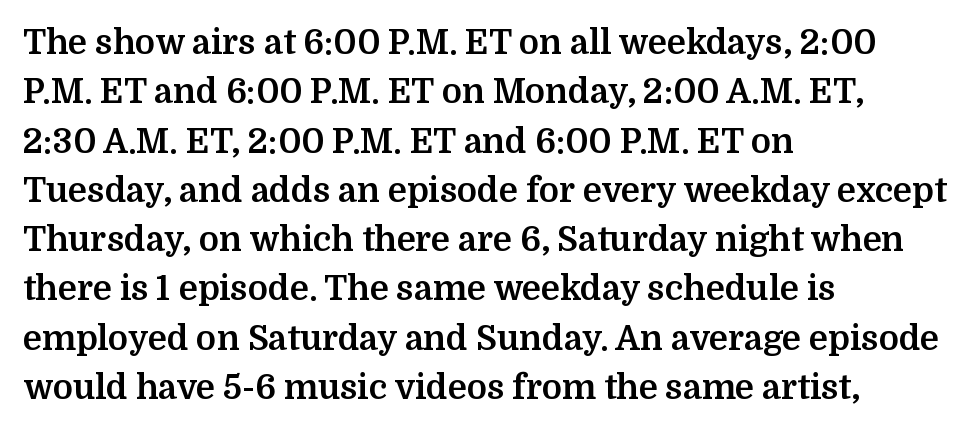
{"serif": "yes", "italic": "no", "bold": "yes", "weight": "bold", "width": "normal", "stroke_contrast": "medium", "x_height": "medium", "monospaced": "no", "underline": "no", "align": "left", "line_spacing": "normal", "line_spacing_ratio": 1.45, "letter_spacing": "normal", "letter_spacing_em": 0.0, "glyph_px": 34}
